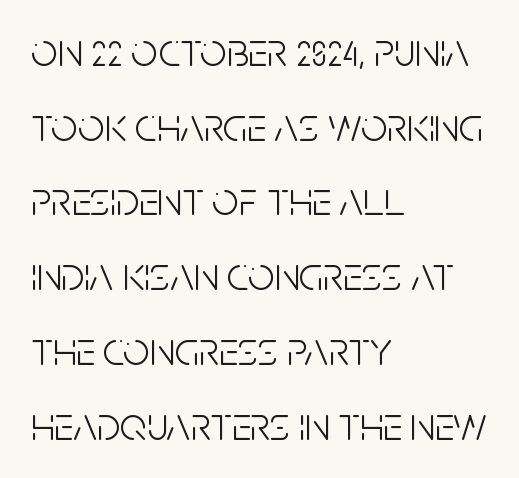
{"serif": "no", "italic": "no", "bold": "no", "weight": "light", "width": "condensed", "stroke_contrast": "low", "x_height": "large", "monospaced": "no", "underline": "no", "align": "left", "line_spacing": "normal", "line_spacing_ratio": 1.59, "letter_spacing": "normal", "letter_spacing_em": 0.0, "glyph_px": 47}
